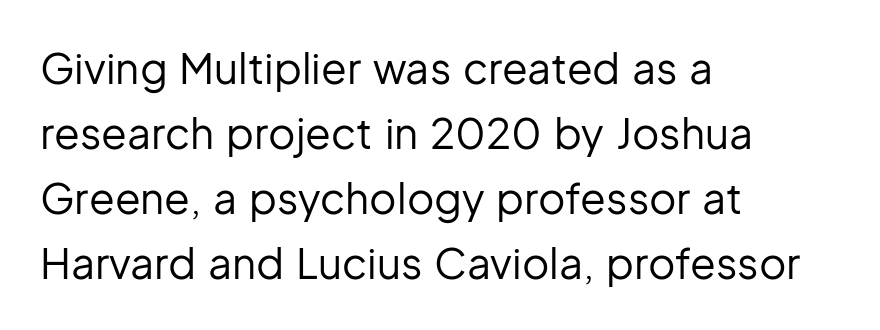
The image shows 42 px regular-weight sans-serif type, upright; set left-aligned, normal line spacing (1.55x), normal letter spacing, not underlined; low stroke contrast and a medium x-height.
